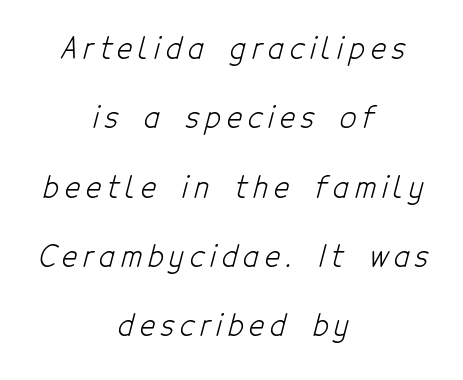
Q: Is the text bold? A: No.
Q: Is the typeface a serif or a sans-serif typeface? A: Sans-serif.
Q: Is the text underlined? A: No.
Q: How is the paragraph aligned? A: Centered.
Q: Is the spacing between letters normal or unusually wide? A: Unusually wide.
Q: Is the spacing between lines tight, normal or loose? A: Loose.
Q: Width (condensed, normal, or wide)? A: Condensed.
Q: Stroke contrast? A: Low.
Q: x-height? A: Medium.
Q: Monospaced? A: No.
